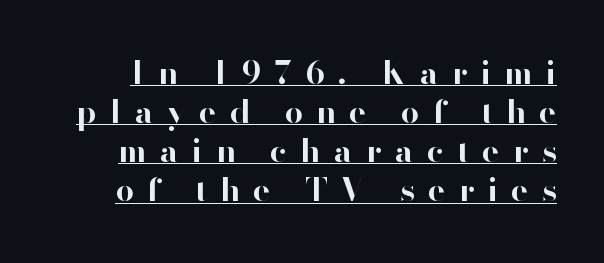
Q: Is the text bold? A: Yes.
Q: Is the text italic (slanted)? A: No, it is upright.
Q: Is the typeface a serif or a sans-serif typeface? A: Sans-serif.
Q: Is the text underlined? A: Yes.
Q: Is the spacing between letters normal or unusually wide? A: Unusually wide.
Q: Width (condensed, normal, or wide)? A: Normal.
Q: Stroke contrast? A: High.
Q: x-height? A: Small.
Q: Monospaced? A: No.
